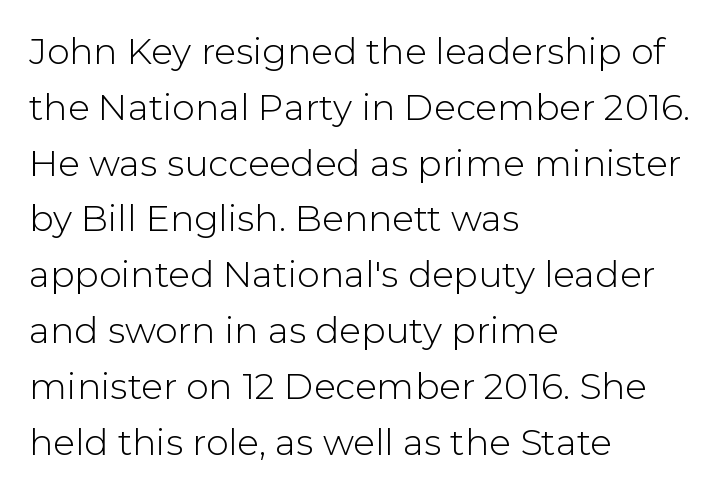
This sample has the flowing, uneven cadence of proportional lettering. In terms of letterspacing, this is plain default setting. A normal amount of white space separates one row of letters from the next. The glyphs in this specimen are sans serif. Type without underlining.
